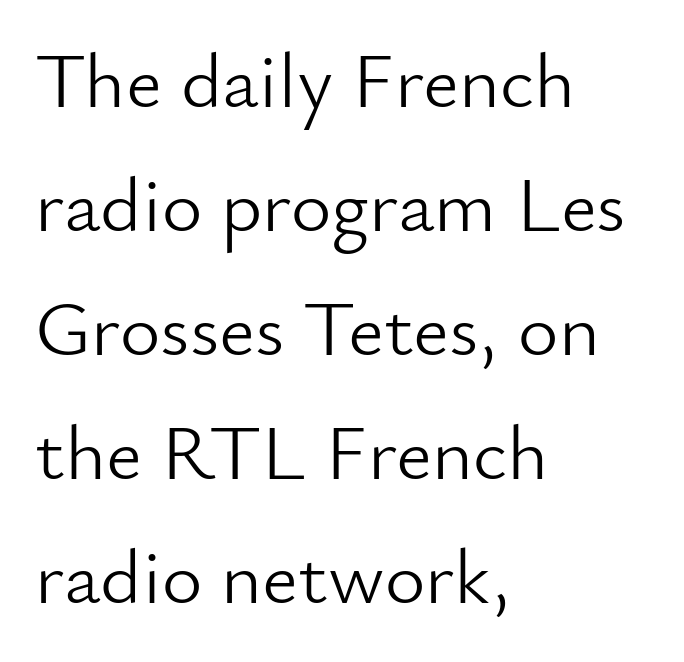
The image shows 78 px light sans-serif type, upright; set left-aligned, normal line spacing (1.59x), normal letter spacing, not underlined; low stroke contrast and a small x-height.
